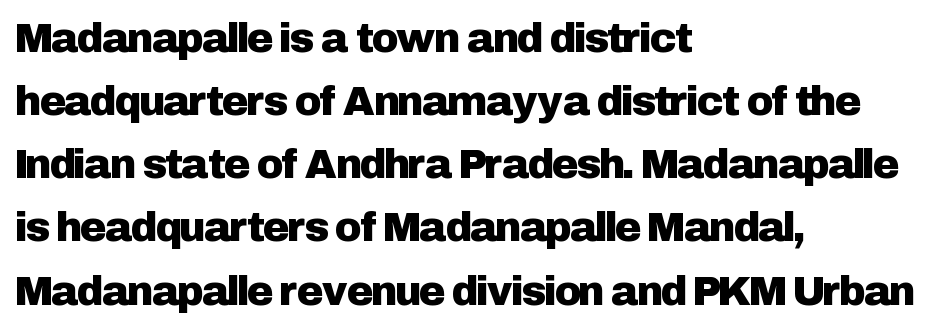
The horizontal fit of the characters is conventional and even. Looks like regular typesetting: each glyph gets only the width it needs. Regarding serifs, this sample does without them. The letters stand upright; this is a roman face. Decoration check: the copy has no underline.
